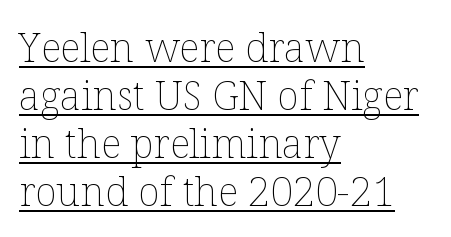
Q: Is the text bold? A: No.
Q: Is the text italic (slanted)? A: No, it is upright.
Q: Is the text underlined? A: Yes.
Q: How is the paragraph aligned? A: Left-aligned.
Q: Is the spacing between letters normal or unusually wide? A: Normal.
Q: Width (condensed, normal, or wide)? A: Normal.
Q: Stroke contrast? A: Low.
Q: x-height? A: Medium.
Q: Monospaced? A: No.
